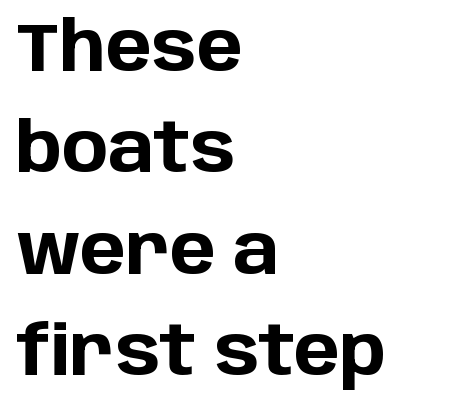
The image shows 69 px bold sans-serif type, upright; set left-aligned, normal line spacing (1.47x), normal letter spacing, not underlined; low stroke contrast and a large x-height.
